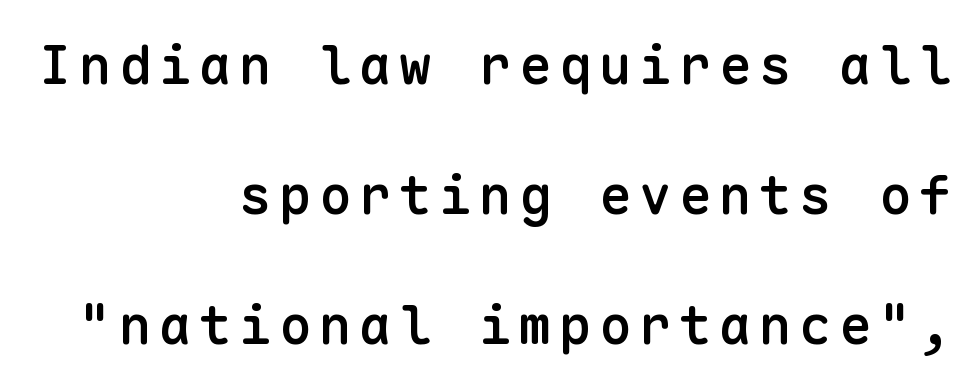
{"serif": "no", "italic": "no", "bold": "semi", "weight": "semibold", "width": "normal", "stroke_contrast": "low", "x_height": "medium", "monospaced": "yes", "underline": "no", "align": "right", "line_spacing": "loose", "line_spacing_ratio": 2.41, "glyph_px": 54}
